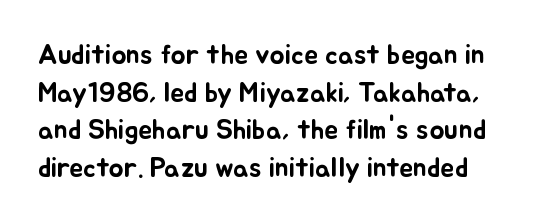
The image shows 28 px text type, upright; set normal line spacing (1.34x), normal letter spacing, not underlined; low stroke contrast and a small x-height.
